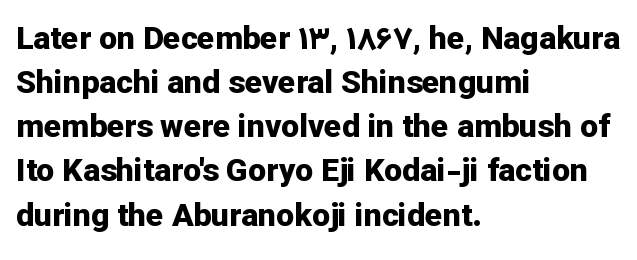
Q: Is the text bold? A: Yes.
Q: Is the text italic (slanted)? A: No, it is upright.
Q: Is the typeface a serif or a sans-serif typeface? A: Sans-serif.
Q: Is the text underlined? A: No.
Q: How is the paragraph aligned? A: Left-aligned.
Q: Is the spacing between letters normal or unusually wide? A: Normal.
Q: Is the spacing between lines tight, normal or loose? A: Normal.
Q: Width (condensed, normal, or wide)? A: Normal.
Q: Stroke contrast? A: Low.
Q: x-height? A: Medium.
Q: Monospaced? A: No.
